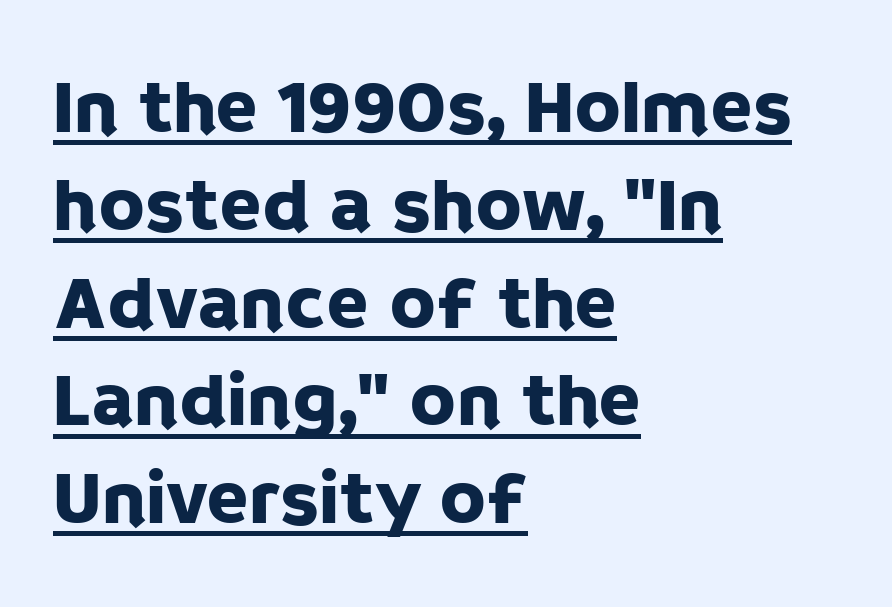
Q: Is the text italic (slanted)? A: No, it is upright.
Q: Is the typeface a serif or a sans-serif typeface? A: Sans-serif.
Q: Is the text underlined? A: Yes.
Q: How is the paragraph aligned? A: Left-aligned.
Q: Is the spacing between letters normal or unusually wide? A: Normal.
Q: Is the spacing between lines tight, normal or loose? A: Normal.
Q: Width (condensed, normal, or wide)? A: Normal.
Q: Stroke contrast? A: Low.
Q: x-height? A: Large.
Q: Monospaced? A: No.
